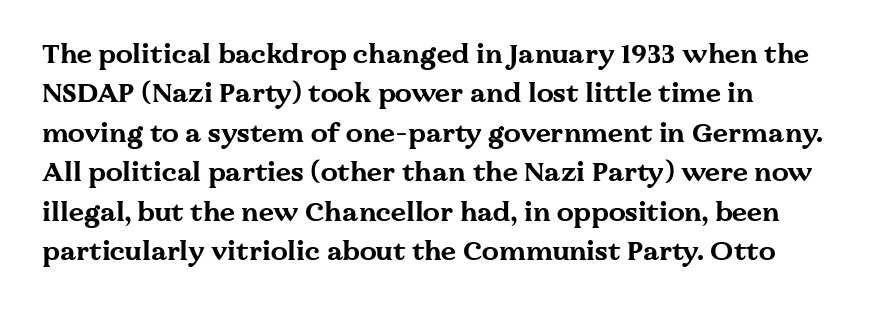
Q: Is the text bold? A: Yes.
Q: Is the text italic (slanted)? A: No, it is upright.
Q: Is the text underlined? A: No.
Q: How is the paragraph aligned? A: Left-aligned.
Q: Is the spacing between letters normal or unusually wide? A: Normal.
Q: Is the spacing between lines tight, normal or loose? A: Normal.
